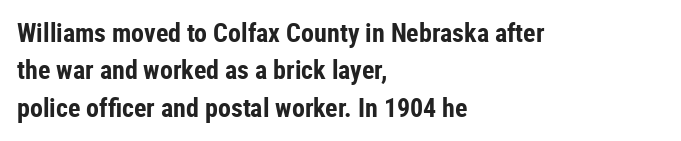
The image shows 26 px bold type, upright; set left-aligned, normal line spacing (1.44x), normal letter spacing, not underlined.
